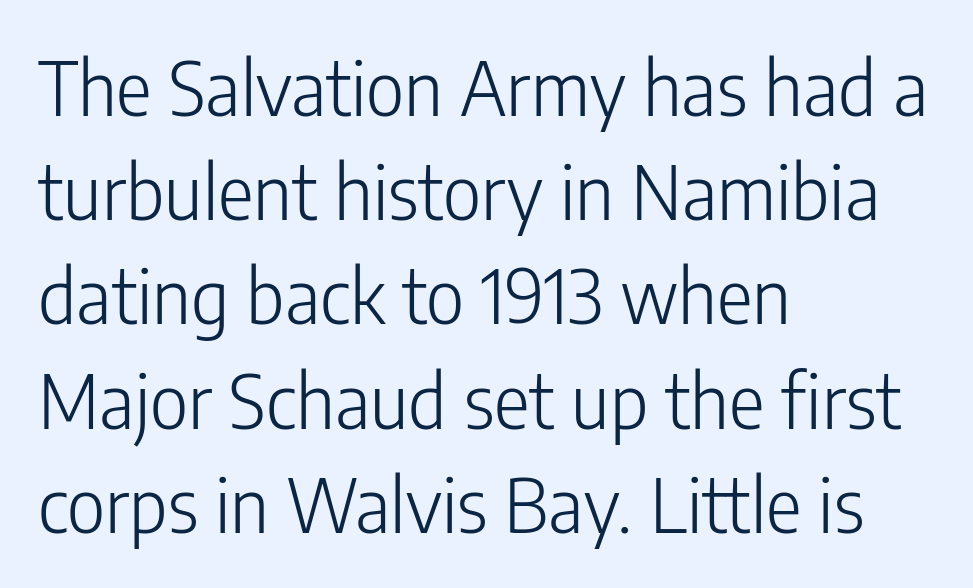
The type family on display is of the sans-serif kind. The face used here is proportionally spaced, like ordinary book or web type. The weight would be labelled regular, book, light, or lighter still. This sample keeps an unexceptional amount of space between lines. Ordinary non-slanted type is in use. In CSS terms this would be text-align: left.
